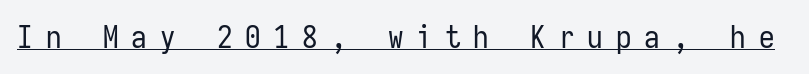
The image shows 31 px regular-weight, condensed sans-serif type, upright, monospaced; set unusually wide letter spacing (+0.42 em), underlined; low stroke contrast and a medium x-height.
